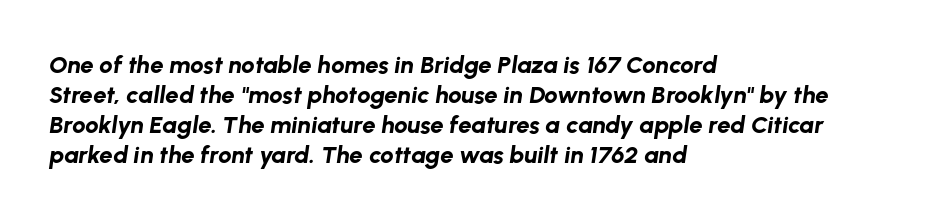
Typeset ragged right — the left edge is the straight one. Is the type slanted? Yes — the strokes lean at a clear angle. Normally led — the rows are evenly, conventionally spaced. Honestly, there is no underline to notice here at all. Between one letter and the next there's only the usual sliver of space.
